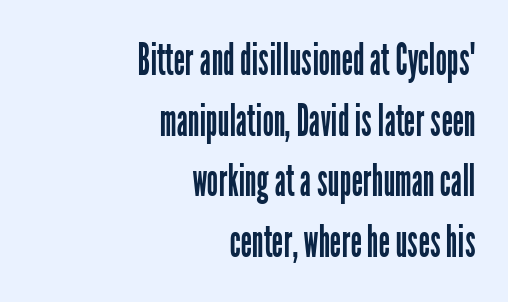
The image shows 45 px regular-weight, condensed sans-serif type, upright; set right-aligned, normal line spacing (1.35x), normal letter spacing, not underlined; low stroke contrast and a medium x-height.
